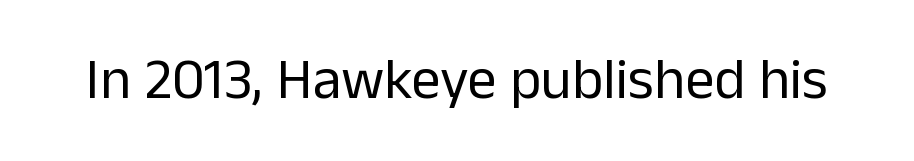
{"serif": "no", "italic": "no", "bold": "no", "weight": "regular", "width": "normal", "stroke_contrast": "low", "x_height": "medium", "monospaced": "no", "underline": "no", "letter_spacing": "normal", "letter_spacing_em": 0.0, "glyph_px": 58}
